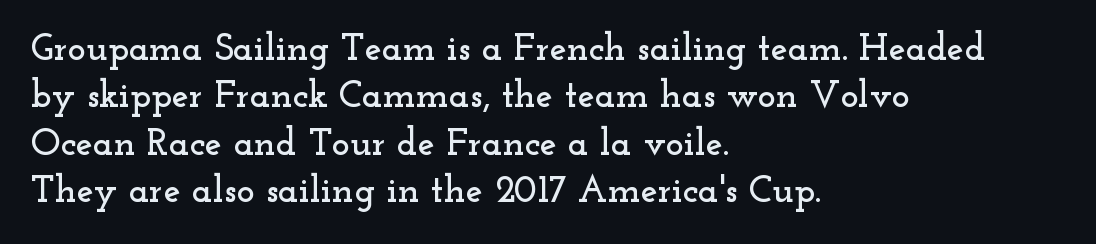
{"serif": "yes", "italic": "no", "width": "wide", "stroke_contrast": "low", "x_height": "small", "monospaced": "no", "underline": "no", "align": "left", "line_spacing": "normal", "line_spacing_ratio": 1.25, "letter_spacing": "normal", "letter_spacing_em": 0.0, "glyph_px": 38}
